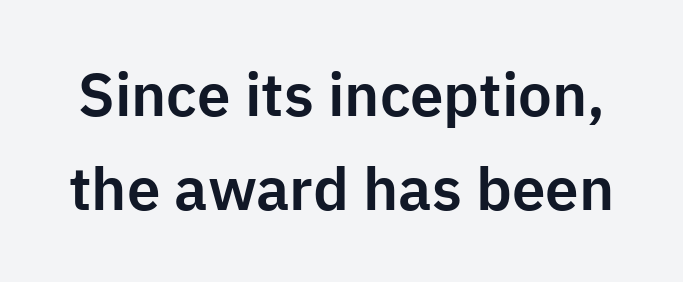
The image shows 60 px sans-serif type, upright; set normal line spacing (1.57x), normal letter spacing, not underlined; low stroke contrast and a medium x-height.
